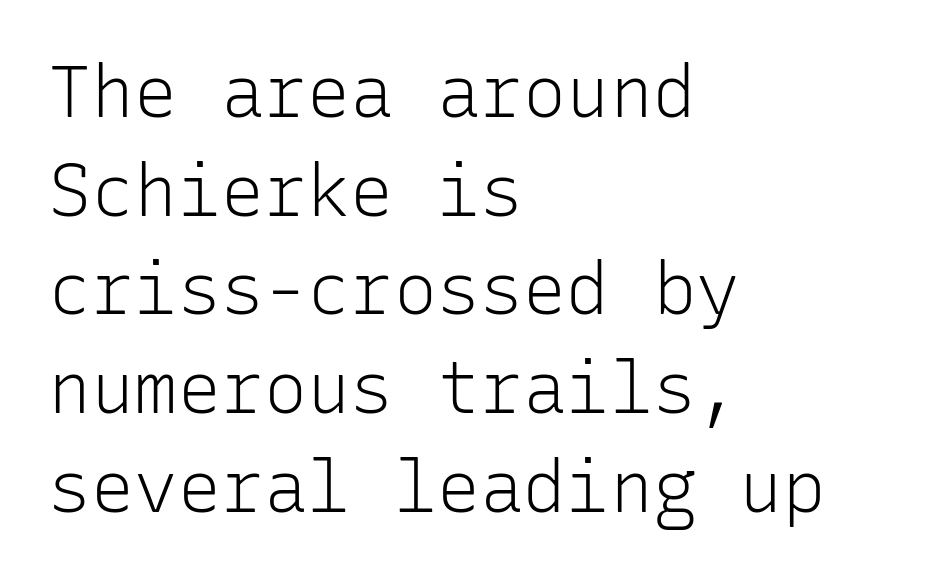
Beneath every word, the page is bare. The lines sit at an ordinary, default distance from one another. Stem width sits at or under what a default text font uses. The lettering stays uniformly vertical, giving the passage a roman look. To sum up the face: it is a sans, with no serifs. Monospaced: the letters line up in strict vertical columns.
